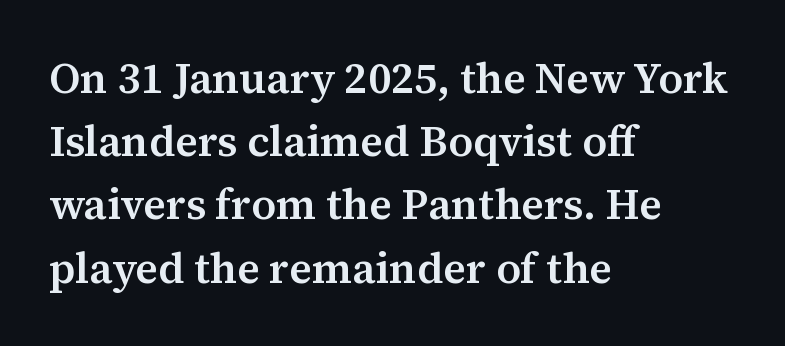
The image shows 43 px semibold serif type, upright; set left-aligned, normal line spacing (1.47x), normal letter spacing, not underlined; medium stroke contrast and a medium x-height.
